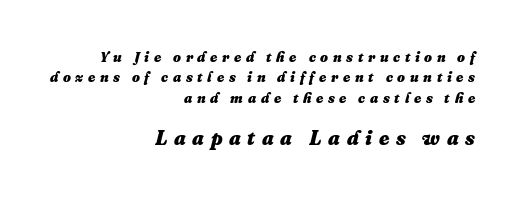
The image shows 20 px bold type, italic (leaning right); set right-aligned, normal line spacing (1.45x), unusually wide letter spacing (+0.33 em), not underlined; the second (bottom) block is 1.43x larger.
